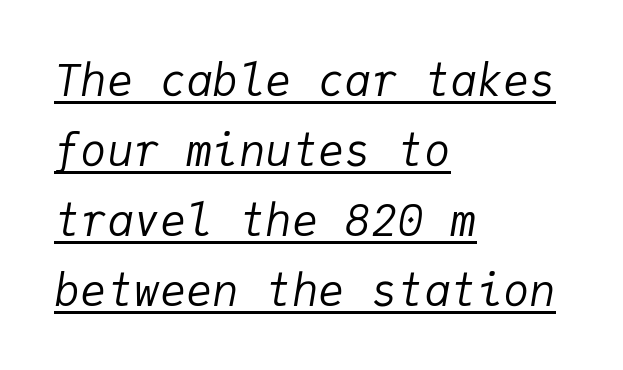
Spacing between characters is what you'd get straight out of the box. Normally led — the rows are evenly, conventionally spaced. The typeface has the unassuming heft of standard copy or less. Each letter, wide or thin by design, is forced into the same width here. A continuous stroke trails under the words, as in a hyperlink.
